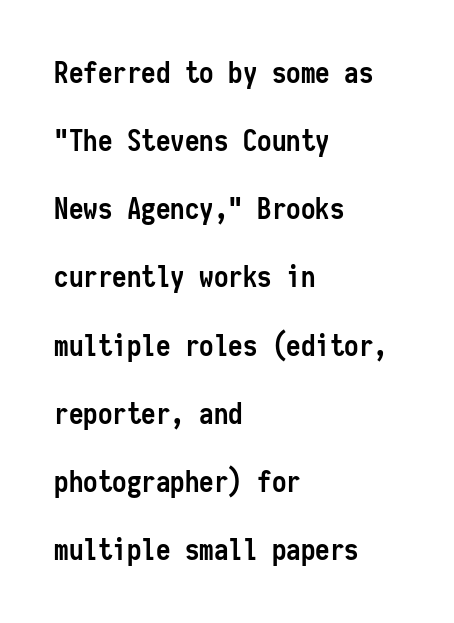
The rag falls on the right side of this text block. Each new line begins a long way beneath the previous one. The face used here is monospaced, like something from a code editor. Nothing sits at the stroke ends, so this counts as sans-serif. The font is running at its bold setting. In terms of posture, this sample is upright.
